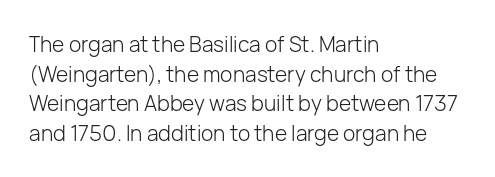
Quick note: underline off. Do the letters lean? They stand straight. The text block is weighted toward the left margin, trailing off unevenly rightward. This rendering leaves character spacing at its baseline value. Vertical spacing — default.
